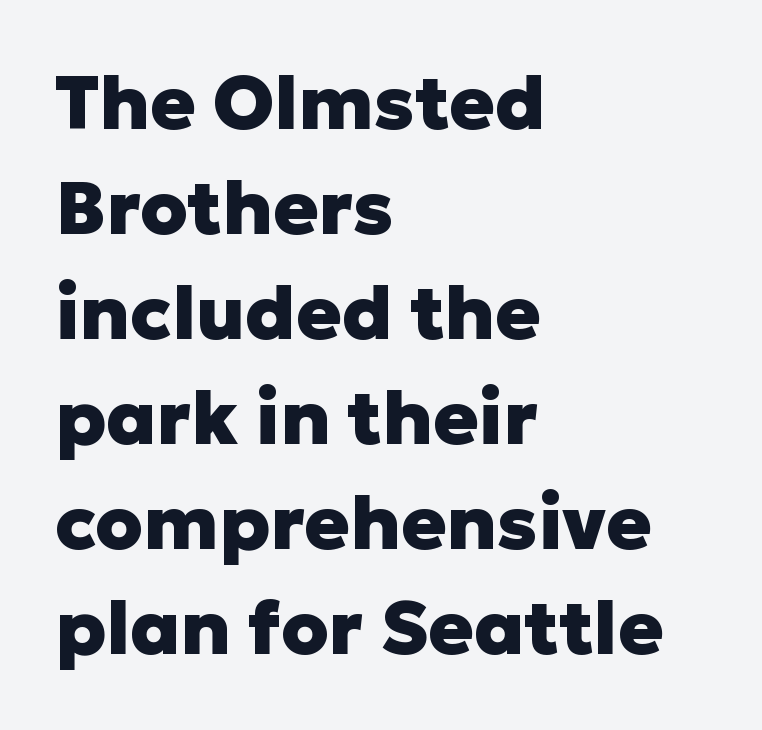
The font is running at its bold setting. Bare-footed words on every line. The characters display no serif detailing; their extremities are plain. Students, observe: this is what conventionally led text looks like. Note the varied advance widths — an 'i' is clearly narrower than an 'm'.
